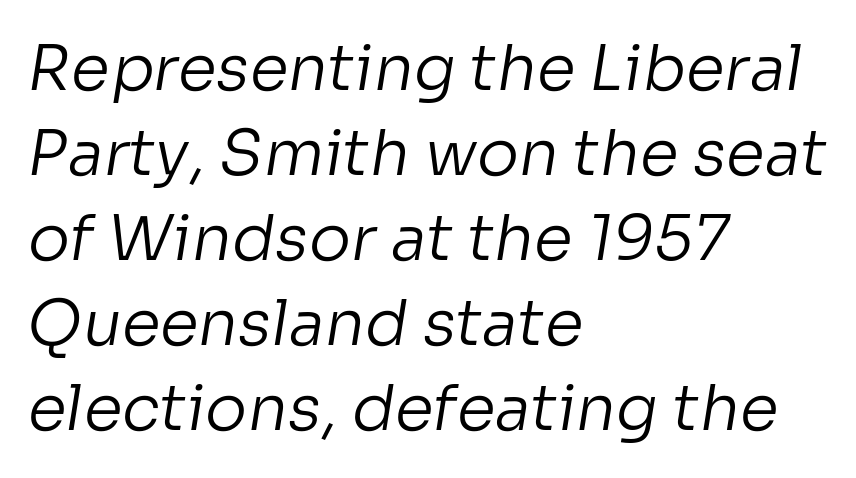
Q: Is the text bold? A: No.
Q: Is the typeface a serif or a sans-serif typeface? A: Sans-serif.
Q: Is the text underlined? A: No.
Q: How is the paragraph aligned? A: Left-aligned.
Q: Is the spacing between letters normal or unusually wide? A: Normal.
Q: Is the spacing between lines tight, normal or loose? A: Normal.
Q: Width (condensed, normal, or wide)? A: Normal.
Q: Stroke contrast? A: Low.
Q: x-height? A: Medium.
Q: Monospaced? A: No.
